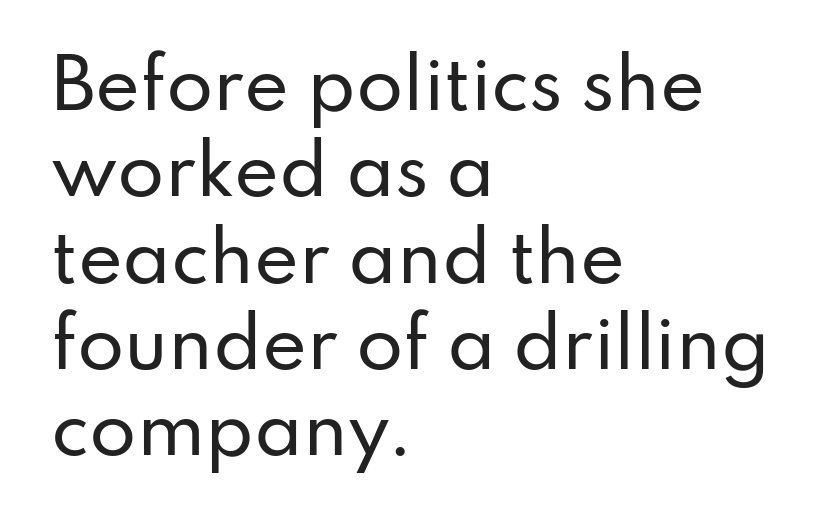
Q: Is the text italic (slanted)? A: No, it is upright.
Q: Is the typeface a serif or a sans-serif typeface? A: Sans-serif.
Q: Is the text underlined? A: No.
Q: How is the paragraph aligned? A: Left-aligned.
Q: Is the spacing between letters normal or unusually wide? A: Normal.
Q: Is the spacing between lines tight, normal or loose? A: Normal.
Q: Width (condensed, normal, or wide)? A: Normal.
Q: Stroke contrast? A: Low.
Q: x-height? A: Small.
Q: Monospaced? A: No.
